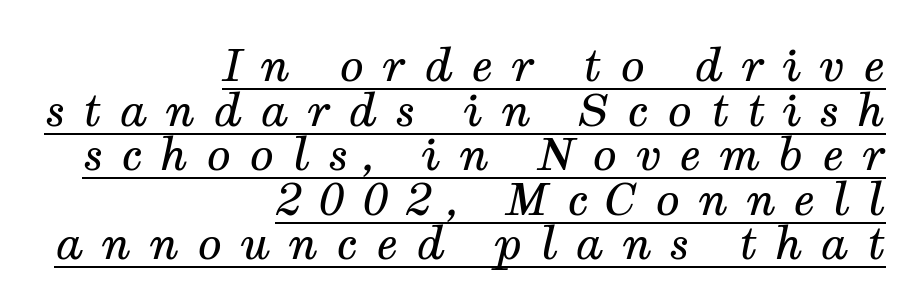
The image shows 45 px regular-weight serif type, italic (leaning right); set right-aligned, tight line spacing (0.99x), unusually wide letter spacing (+0.4 em), underlined; medium stroke contrast and a medium x-height.
